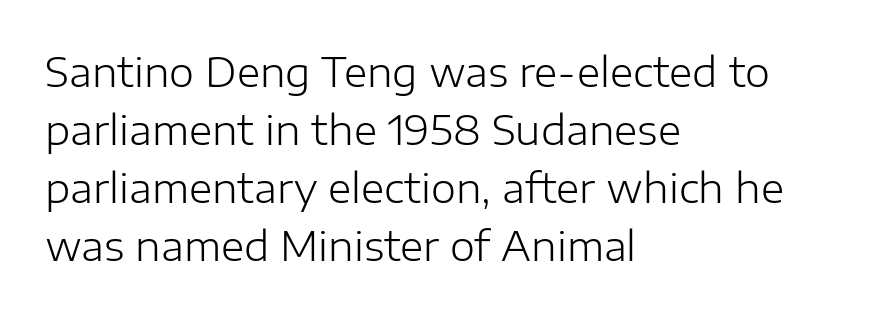
Does the lettering tilt? It doesn't — this is upright. The face used here is rendered with its standard letterfit. This rendering employs a face without finishing strokes, i.e., a sans-serif. Only glyphs here, with clear space below each row. The space between consecutive lines is moderate.
